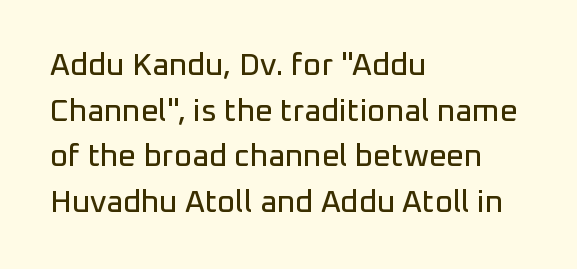
Standard letterfit; no display-style spreading of the glyphs. Looks like regular typesetting: each glyph gets only the width it needs. Bare-footed words on every line. Serifs: no, the terminals of the letterforms are clean. The ragged edge is on the right, which tells us the setting is flush left.
